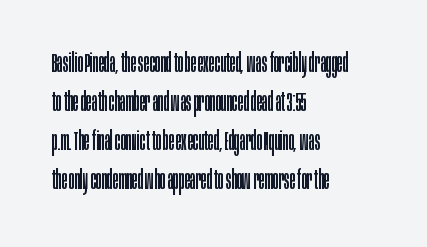
Q: Is the text bold? A: No.
Q: Is the text italic (slanted)? A: No, it is upright.
Q: Is the text underlined? A: No.
Q: How is the paragraph aligned? A: Left-aligned.
Q: Is the spacing between letters normal or unusually wide? A: Normal.
Q: Is the spacing between lines tight, normal or loose? A: Normal.
